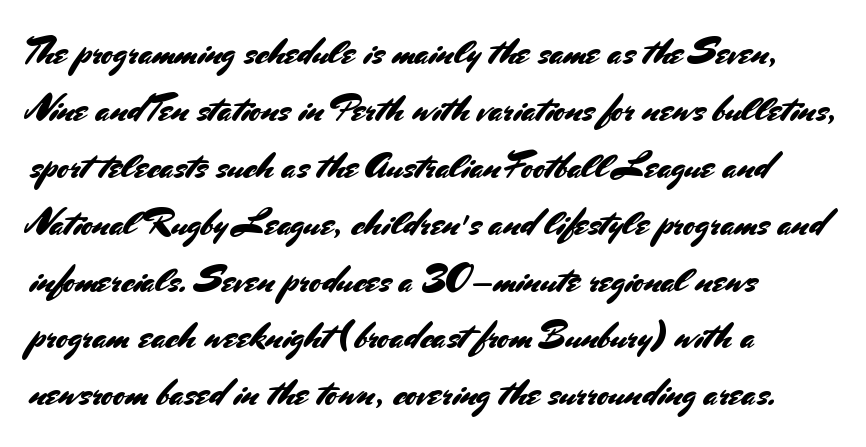
{"serif": "no", "width": "normal", "stroke_contrast": "medium", "x_height": "small", "monospaced": "no", "underline": "no", "align": "left", "line_spacing": "normal", "line_spacing_ratio": 1.58, "letter_spacing": "normal", "letter_spacing_em": 0.0, "glyph_px": 36}
